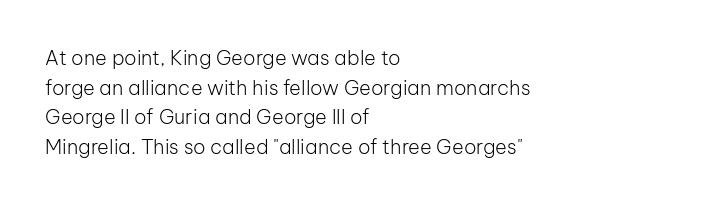
Compared with a typical body face, this is equally light or lighter still. The line texture is even and compact thanks to regular tracking. The space directly below the letters is spotless. Nope, not italic — everything's standing straight.
